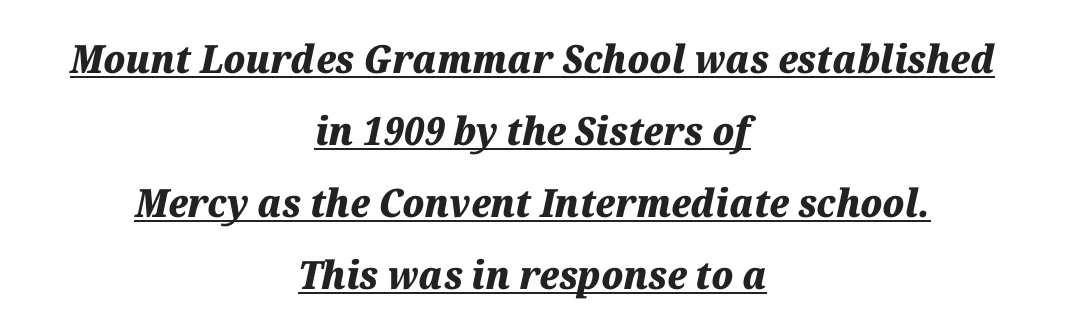
The image shows 39 px heavy type, italic (leaning right); set centered, line spacing 1.85x, normal letter spacing, underlined; medium stroke contrast and a medium x-height.
